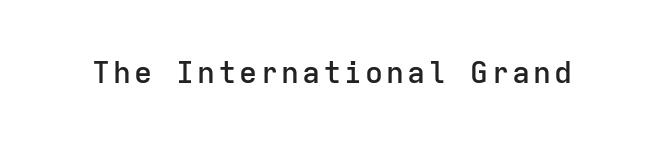
The image shows 30 px semibold sans-serif type, upright, monospaced; set not underlined; low stroke contrast and a medium x-height.
